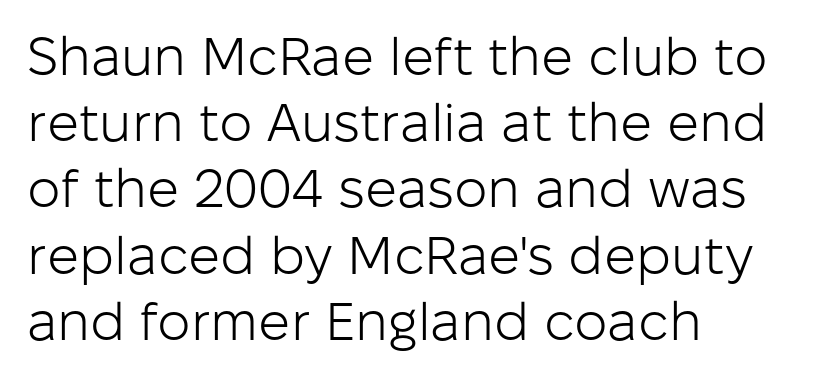
The image shows 53 px light sans-serif type, upright; set left-aligned, normal line spacing (1.25x), normal letter spacing, not underlined; low stroke contrast and a medium x-height.
